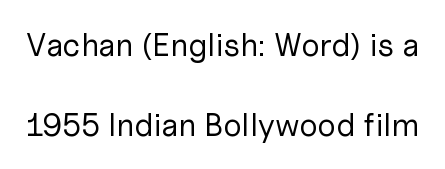
The image shows 32 px regular-weight sans-serif type, upright; set loose line spacing (2.5x), normal letter spacing, not underlined; low stroke contrast and a medium x-height.
